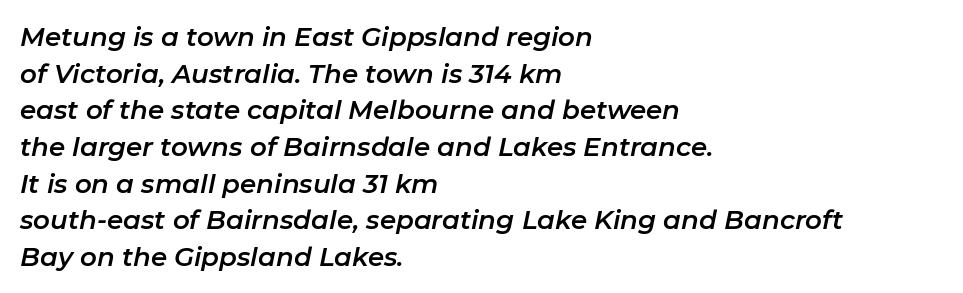
The image shows 26 px text type, italic (leaning right); set left-aligned, normal line spacing (1.41x), normal letter spacing, not underlined.
